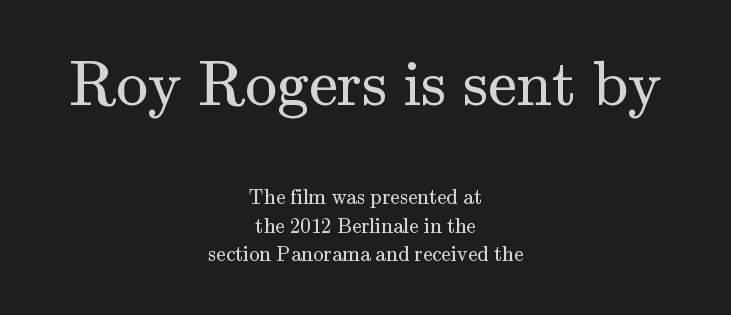
The image shows 64 px regular-weight serif type, upright; set centered, normal line spacing (1.36x), normal letter spacing, not underlined; the first (top) block is 3.05x larger; medium stroke contrast and a small x-height.
